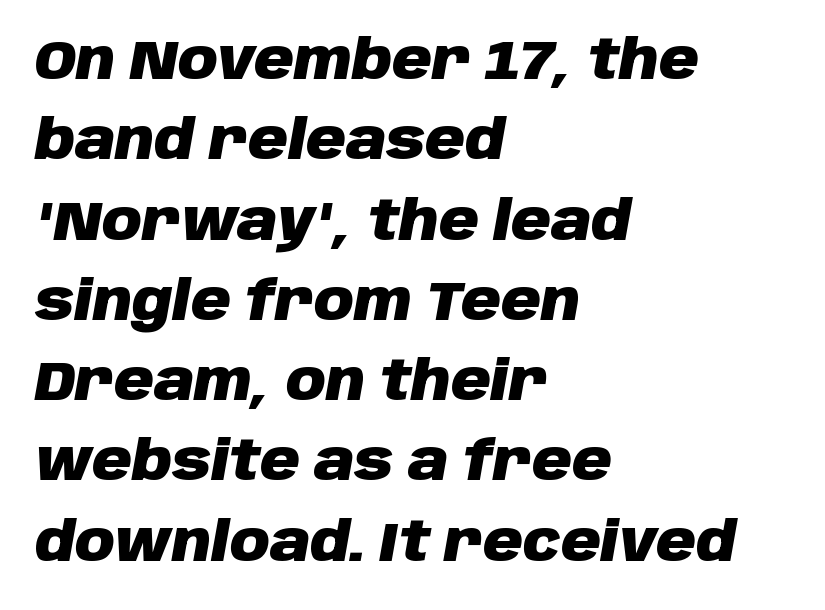
{"italic": "yes", "lean": "right", "slant_degrees": 10, "bold": "yes", "weight": "heavy", "width": "normal", "stroke_contrast": "low", "x_height": "large", "monospaced": "no", "underline": "no", "align": "left", "line_spacing": "normal", "line_spacing_ratio": 1.46, "letter_spacing": "normal", "letter_spacing_em": 0.0, "glyph_px": 55}
